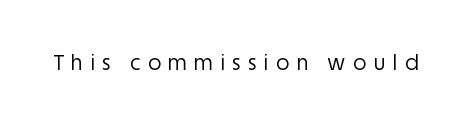
Q: Is the text bold? A: No.
Q: Is the text italic (slanted)? A: No, it is upright.
Q: Is the text underlined? A: No.
Q: Is the spacing between letters normal or unusually wide? A: Unusually wide.
